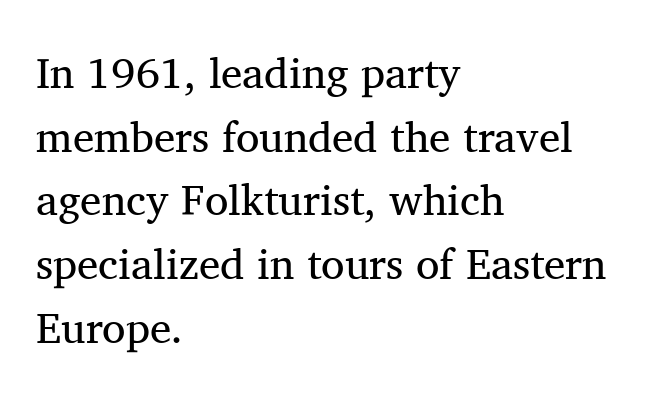
Q: Is the text bold? A: No.
Q: Is the text italic (slanted)? A: No, it is upright.
Q: Is the typeface a serif or a sans-serif typeface? A: Serif.
Q: Is the text underlined? A: No.
Q: How is the paragraph aligned? A: Left-aligned.
Q: Is the spacing between letters normal or unusually wide? A: Normal.
Q: Is the spacing between lines tight, normal or loose? A: Normal.
Q: Width (condensed, normal, or wide)? A: Normal.
Q: Stroke contrast? A: Medium.
Q: x-height? A: Medium.
Q: Monospaced? A: No.
